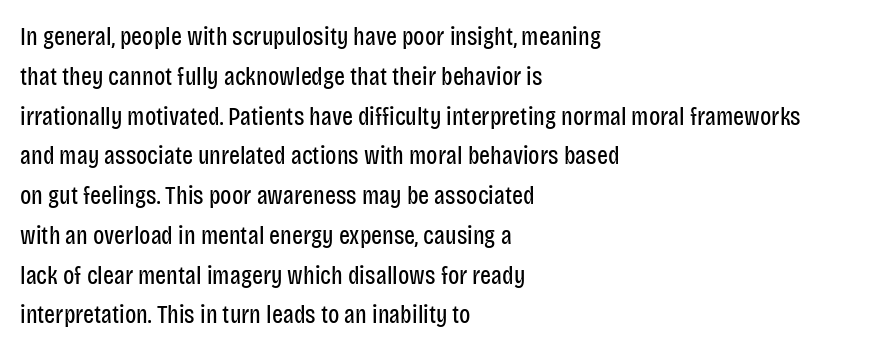
Q: Is the text bold? A: No.
Q: Is the text italic (slanted)? A: No, it is upright.
Q: Is the text underlined? A: No.
Q: How is the paragraph aligned? A: Left-aligned.
Q: Is the spacing between letters normal or unusually wide? A: Normal.
Q: Is the spacing between lines tight, normal or loose? A: Normal.
